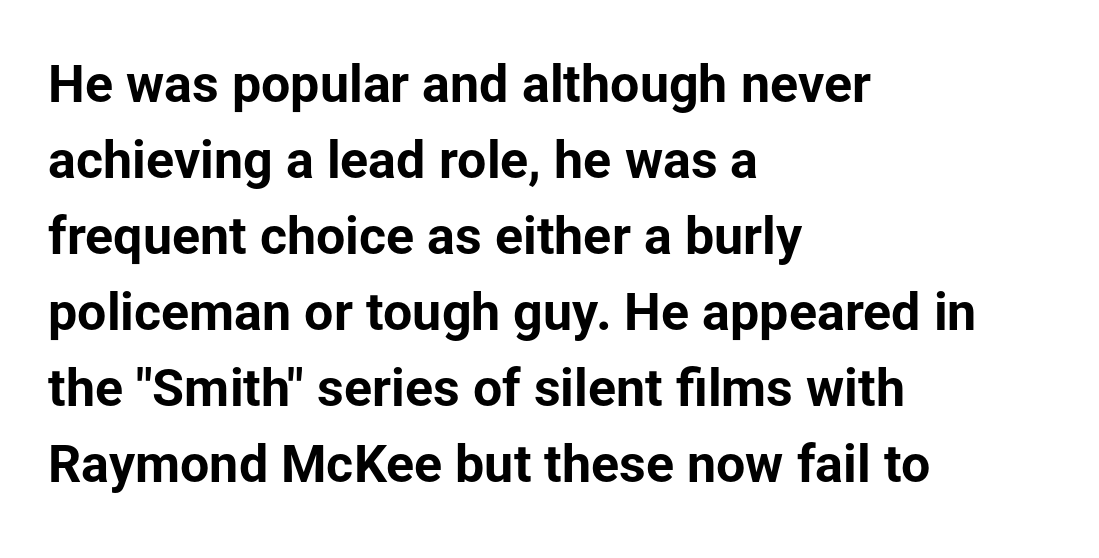
Underline: absent. Is this a fixed-width face? No — the glyphs have proportional, varying widths. Short note: letters normally spaced. Heavy, bold letterforms. The letters stand upright; this is a roman face.
